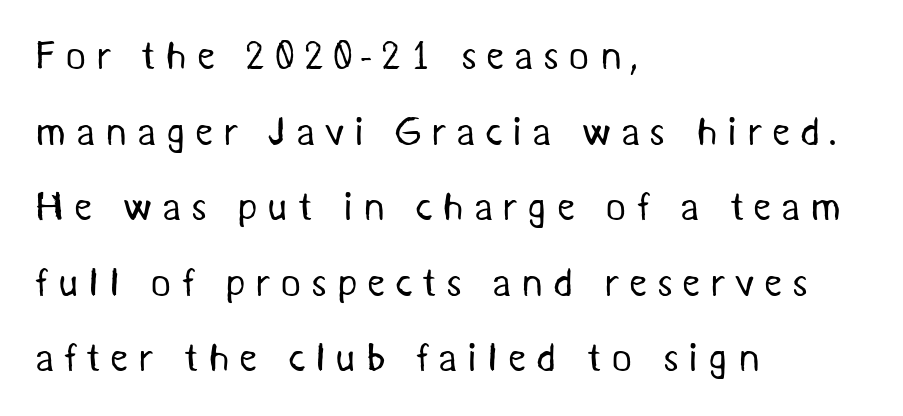
Q: Is the text bold? A: No.
Q: Is the typeface a serif or a sans-serif typeface? A: Sans-serif.
Q: Is the text underlined? A: No.
Q: How is the paragraph aligned? A: Left-aligned.
Q: Is the spacing between letters normal or unusually wide? A: Unusually wide.
Q: Width (condensed, normal, or wide)? A: Normal.
Q: Stroke contrast? A: Medium.
Q: x-height? A: Medium.
Q: Monospaced? A: No.
